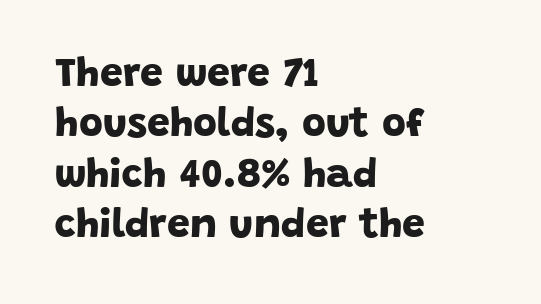
Q: Is the text bold? A: Yes.
Q: Is the typeface a serif or a sans-serif typeface? A: Sans-serif.
Q: Is the text underlined? A: No.
Q: How is the paragraph aligned? A: Left-aligned.
Q: Is the spacing between letters normal or unusually wide? A: Normal.
Q: Width (condensed, normal, or wide)? A: Normal.
Q: Stroke contrast? A: Low.
Q: x-height? A: Large.
Q: Monospaced? A: No.
